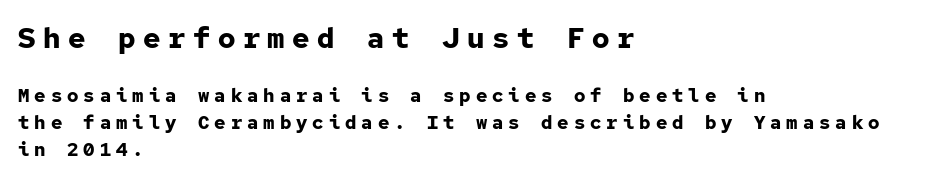
Larger block? The one above; the one below is distinctly smaller. The compositor pushed each line to the left boundary. Set as a true bold cut, around the 700 mark. Plain, unruled lines of type.
